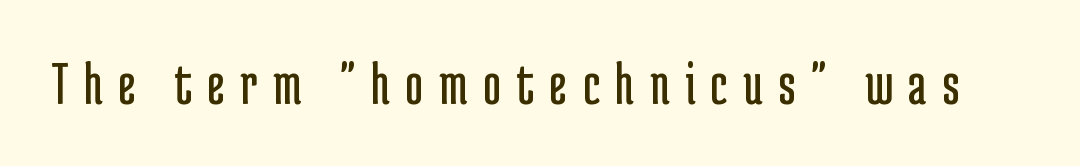
The image shows 62 px regular-weight, condensed sans-serif type, upright; set unusually wide letter spacing (+0.25 em), not underlined; low stroke contrast and a medium x-height.
